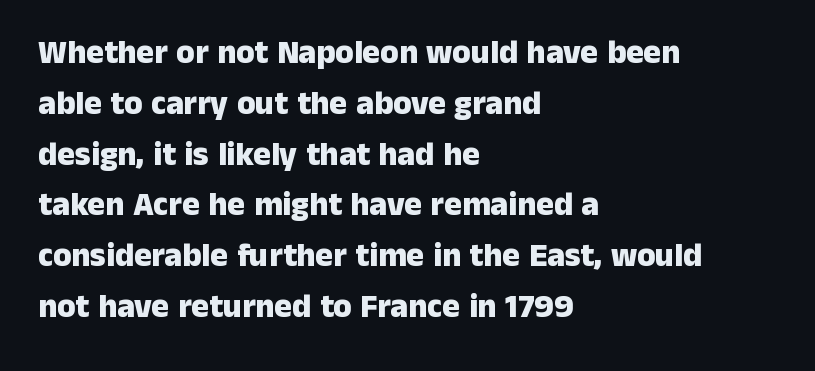
{"serif": "no", "italic": "no", "bold": "yes", "weight": "heavy", "width": "normal", "stroke_contrast": "low", "x_height": "medium", "monospaced": "no", "underline": "no", "align": "left", "line_spacing": "normal", "line_spacing_ratio": 1.54, "letter_spacing": "normal", "letter_spacing_em": 0.0, "glyph_px": 33}
